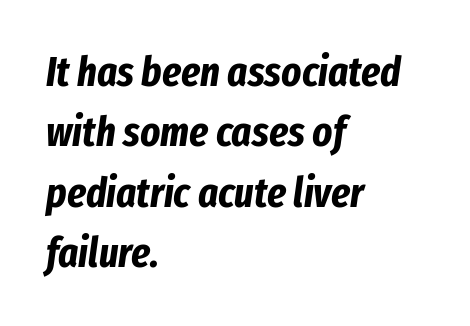
Any mark beneath the type? The region is blank. Default kerning and tracking; the words read as compact shapes. Notice how the stems are inclined rather than vertical — that's the hallmark of italics. These lines are set flush left with a ragged right edge.
